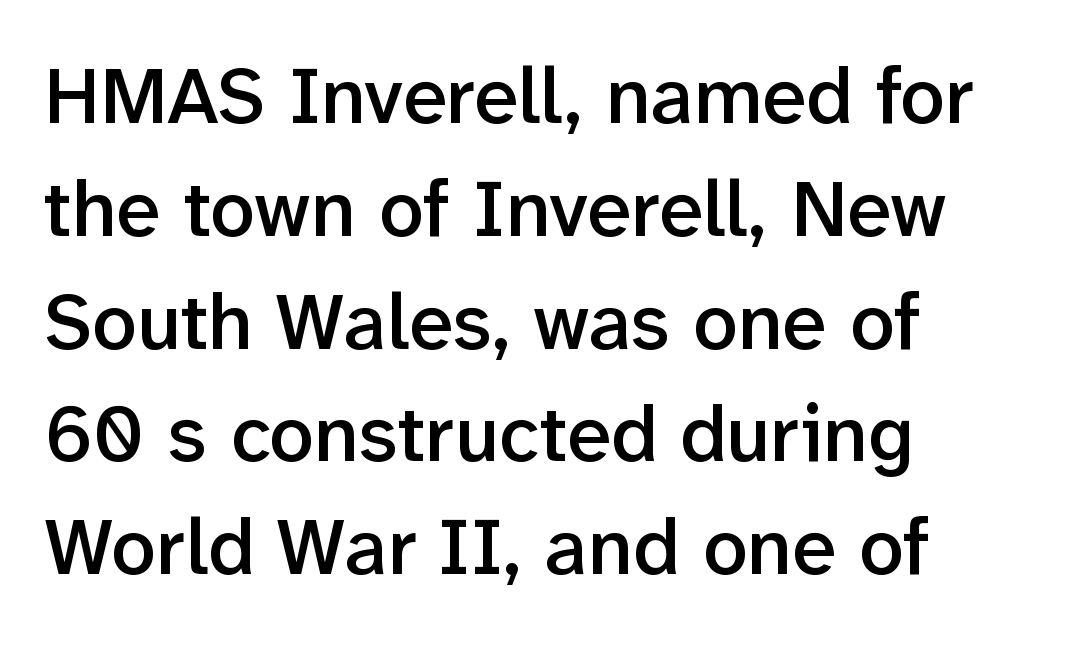
The rendering uses natural spacing where letterforms have individual widths. This rendering uses left alignment, leaving the right contour irregular. Summary of weight: moderately heavy, a semibold. The gap between lines stays unmarked. Leading: standard. The letterforms sit shoulder to shoulder at normal distance.
